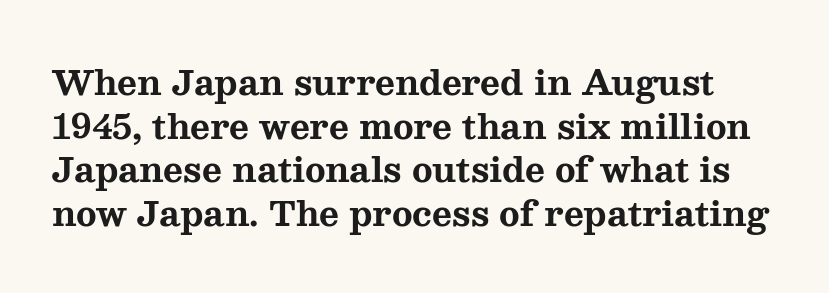
Posture: straight, roman, zero tilt. Each letter keeps its own natural width here, so spacing adapts to shape. Its strokes are broad and dark, the hallmark of bold type. The letterforms sit shoulder to shoulder at normal distance. Compared with typical paragraphs, the rows here are spaced about the same. Old-style or modern, the face here clearly has serifs.
